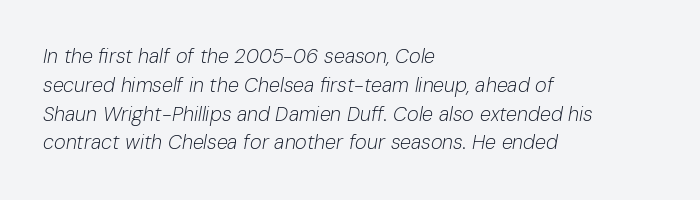
{"italic": "yes", "lean": "right", "slant_degrees": 10, "bold": "no", "underline": "no", "align": "left", "line_spacing": "normal", "line_spacing_ratio": 1.44, "letter_spacing": "normal", "letter_spacing_em": 0.0, "glyph_px": 20}
